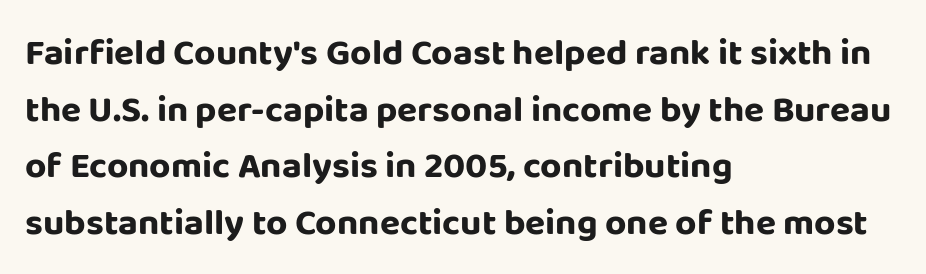
The rendering uses natural spacing where letterforms have individual widths. These lines keep a tight, regular rhythm from letter to letter. The rendering uses a bold face; every stroke is thick and dark. A clean baseline with only descenders dipping below it. Visually the block forms a straight wall on the left and a jagged coastline on the right.
